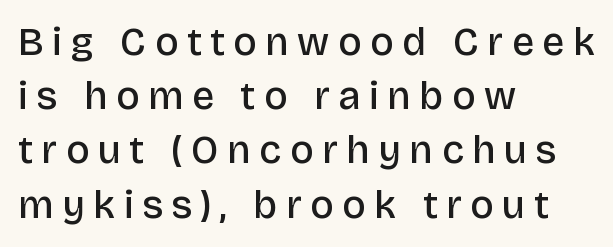
The image shows 39 px semibold sans-serif type, upright; set left-aligned, normal line spacing (1.39x), unusually wide letter spacing (+0.22 em), not underlined; low stroke contrast and a large x-height.
